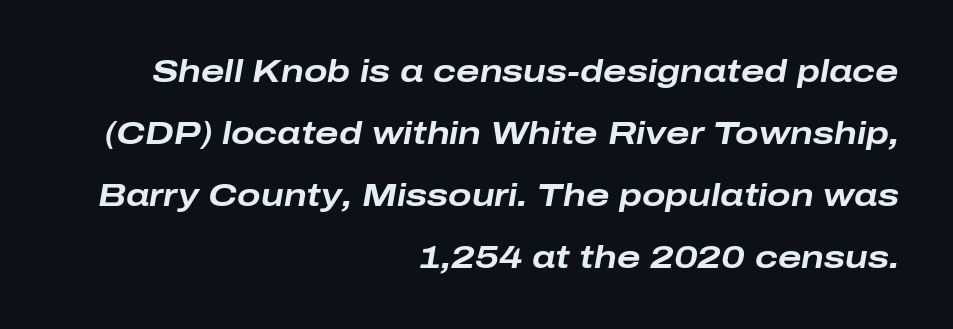
{"italic": "yes", "lean": "right", "slant_degrees": 10, "bold": "yes", "weight": "bold", "width": "wide", "stroke_contrast": "low", "x_height": "medium", "monospaced": "no", "underline": "no", "align": "right", "line_spacing": "loose", "line_spacing_ratio": 2.0, "letter_spacing": "normal", "letter_spacing_em": 0.0, "glyph_px": 31}
